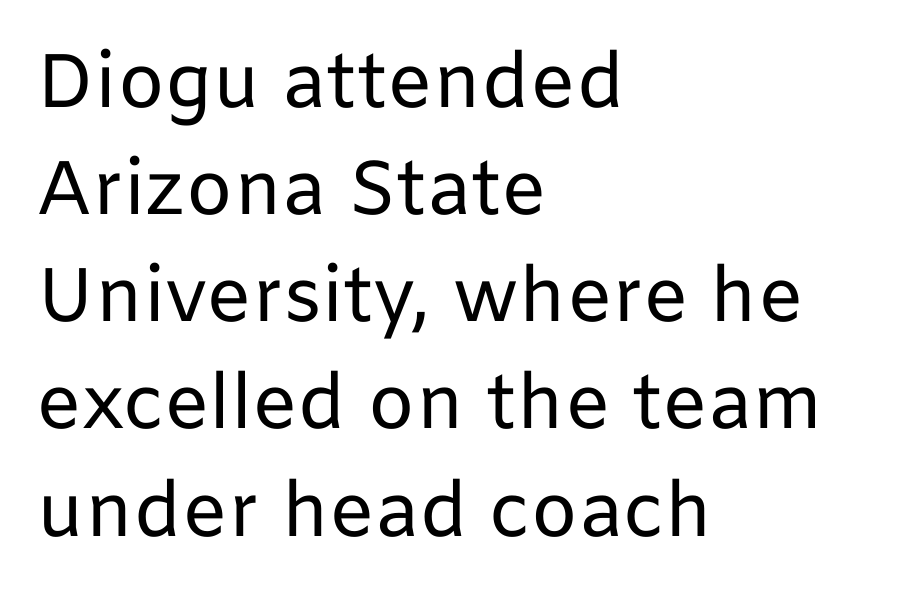
The lines in this sample share a left origin and differ only in where they stop. Serif or sans? Sans — the stroke terminals are bare. Each new line begins a customary step beneath the previous one. The foot of each line stays bare and open.
